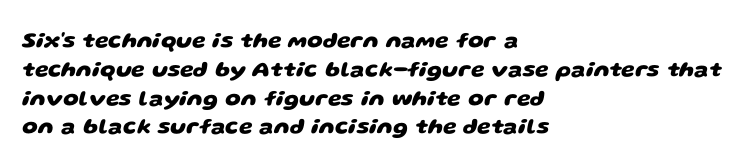
The image shows 22 px bold type; set left-aligned, normal line spacing (1.31x), normal letter spacing, not underlined.
